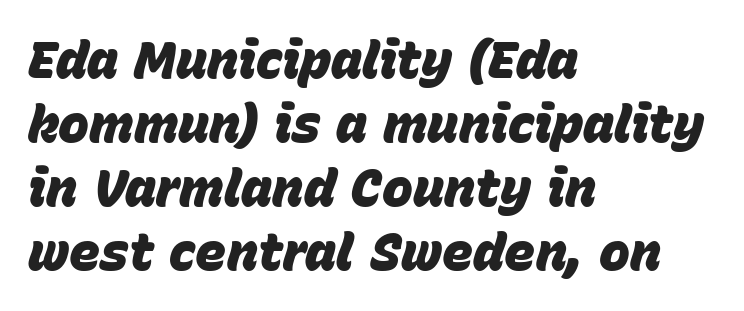
{"italic": "yes", "lean": "right", "slant_degrees": 15, "bold": "yes", "weight": "heavy", "width": "normal", "stroke_contrast": "low", "x_height": "large", "monospaced": "no", "underline": "no", "align": "left", "line_spacing_ratio": 1.23, "letter_spacing": "normal", "letter_spacing_em": 0.0, "glyph_px": 52}
